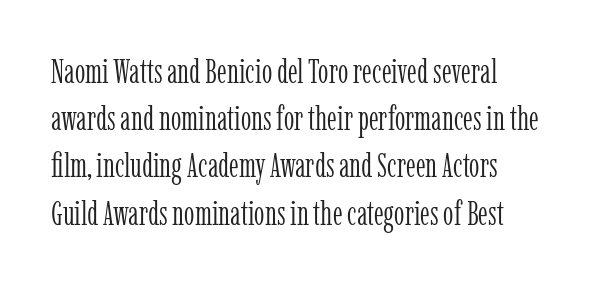
The typeface chosen for these lines features serifs. Characters follow at the spacing the type designer built in. The passage shown is typed in a proportional face where columns would drift. Counters stay open thanks to moderate or lighter strokes. What's the leading like? Ordinary, nothing unusual. The gap between lines stays unmarked.
